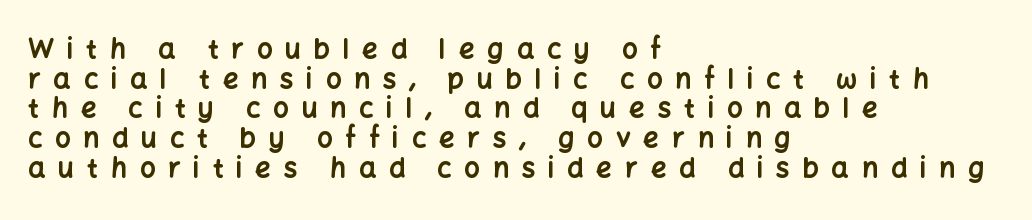
A roman cut, with each character standing at attention. Descenders are the only things crossing below the line. Substantial extra tracking has been applied to these lines. The glyphs have the mass of a bold cut. Which margin do the lines hug? The left one — the right edge is uneven.
